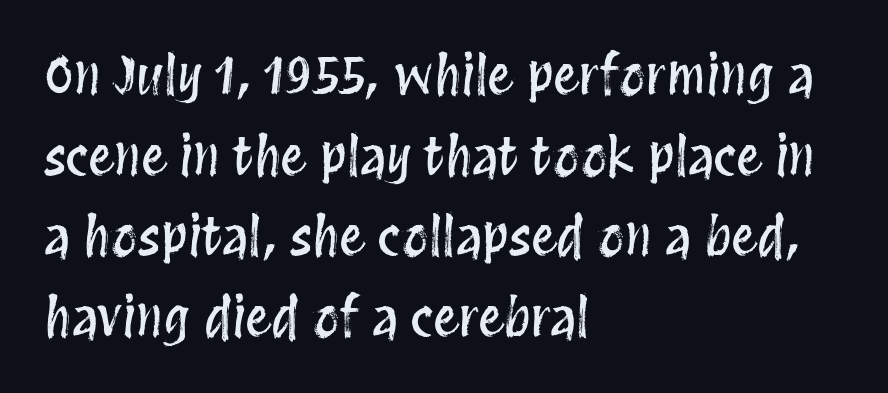
Q: Is the text italic (slanted)? A: No, it is upright.
Q: Is the text underlined? A: No.
Q: How is the paragraph aligned? A: Left-aligned.
Q: Is the spacing between letters normal or unusually wide? A: Normal.
Q: Is the spacing between lines tight, normal or loose? A: Normal.
Q: Width (condensed, normal, or wide)? A: Condensed.
Q: Stroke contrast? A: Medium.
Q: x-height? A: Large.
Q: Monospaced? A: No.
